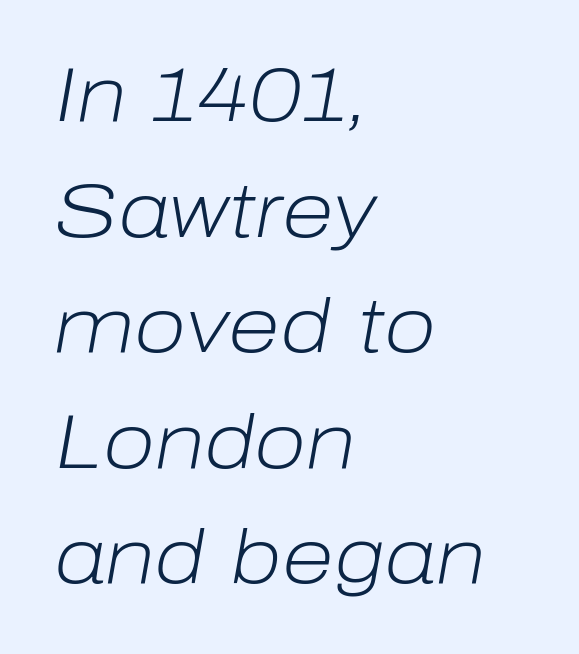
Q: Is the text bold? A: No.
Q: Is the text italic (slanted)? A: Yes, it leans right by about 10 degrees.
Q: Is the text underlined? A: No.
Q: How is the paragraph aligned? A: Left-aligned.
Q: Is the spacing between letters normal or unusually wide? A: Normal.
Q: Is the spacing between lines tight, normal or loose? A: Normal.
Q: Width (condensed, normal, or wide)? A: Normal.
Q: Stroke contrast? A: Low.
Q: x-height? A: Medium.
Q: Monospaced? A: No.
